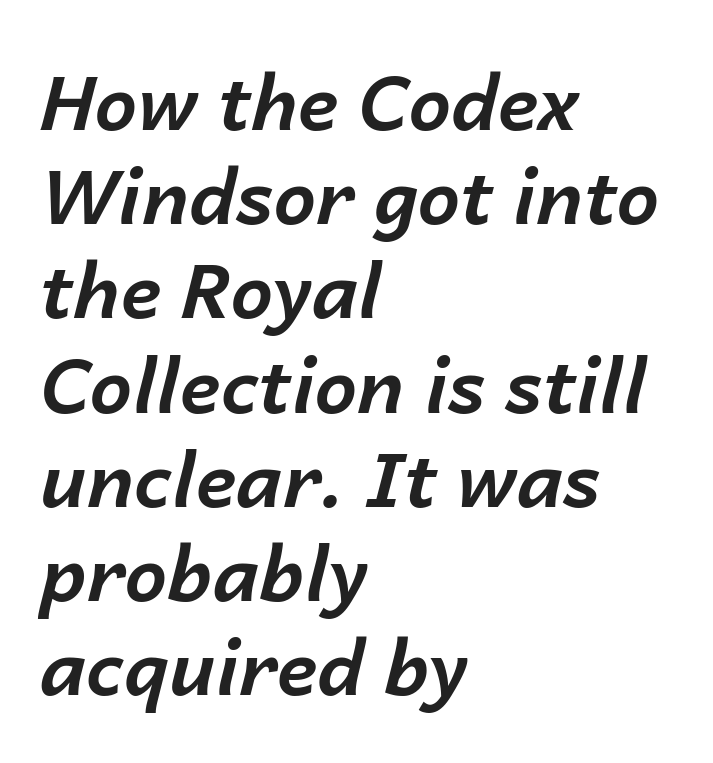
The image shows 76 px bold type, italic (leaning right); set left-aligned, line spacing 1.24x, normal letter spacing, not underlined; low stroke contrast and a medium x-height.
